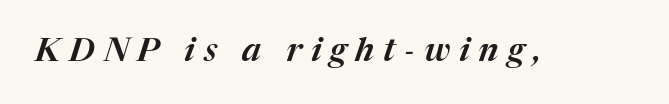
Q: Is the text italic (slanted)? A: Yes, it leans right by about 17 degrees.
Q: Is the text underlined? A: No.
Q: Is the spacing between letters normal or unusually wide? A: Unusually wide.
Q: Width (condensed, normal, or wide)? A: Normal.
Q: Stroke contrast? A: Medium.
Q: x-height? A: Medium.
Q: Monospaced? A: No.
